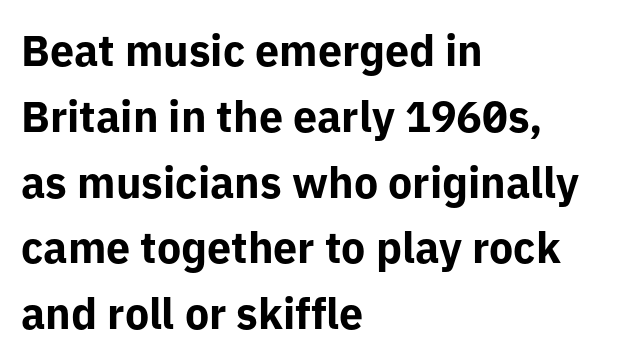
Style check: upright. Letter spacing: default. Descender tails drop into unmarked territory. Grotesque or geometric, the face here clearly has no serifs.
